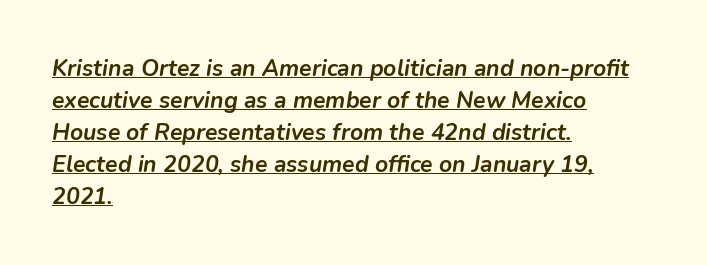
The image shows 23 px bold type, italic (leaning right); set left-aligned, normal line spacing (1.39x), normal letter spacing, underlined.
